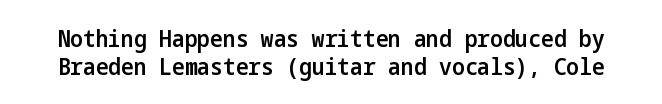
It's the straight-up-and-down kind of type. Unmarked baselines from the first word to the last. This is moderately heavy type, rendered in semibold. This sample uses plain, unmodified letter spacing.
